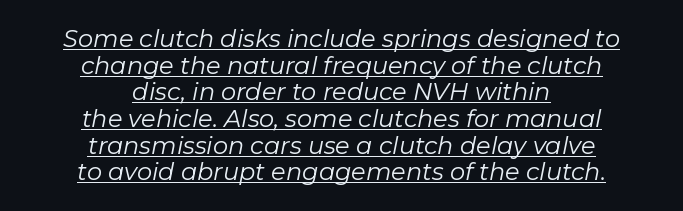
The image shows 24 px text type, italic (leaning right); set centered, tight line spacing (1.11x), normal letter spacing, underlined.
